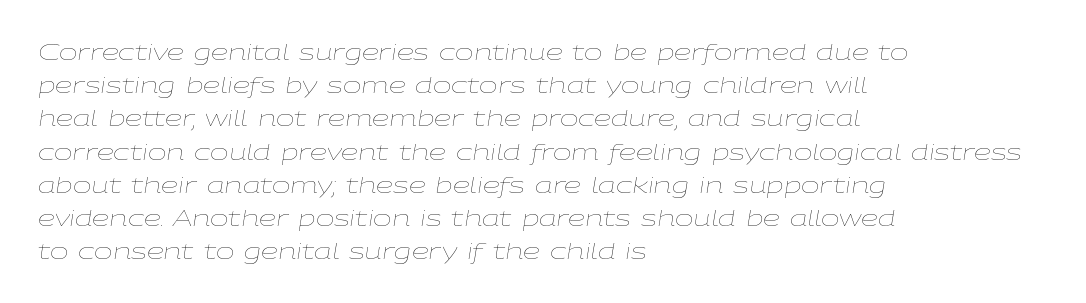
Q: Is the text bold? A: No.
Q: Is the text italic (slanted)? A: Yes, it leans right by about 9 degrees.
Q: Is the text underlined? A: No.
Q: How is the paragraph aligned? A: Left-aligned.
Q: Is the spacing between letters normal or unusually wide? A: Normal.
Q: Is the spacing between lines tight, normal or loose? A: Normal.
